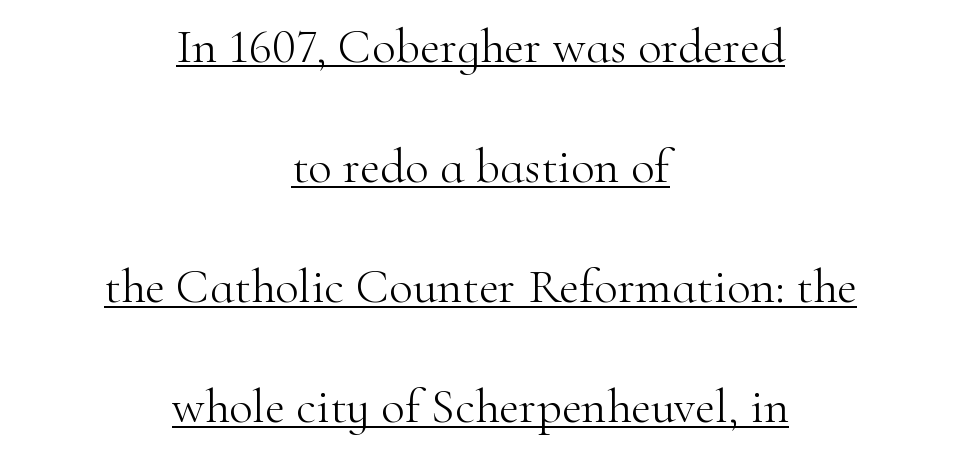
{"serif": "yes", "italic": "no", "bold": "no", "weight": "light", "width": "normal", "stroke_contrast": "high", "x_height": "small", "monospaced": "no", "underline": "yes", "align": "center", "line_spacing": "loose", "line_spacing_ratio": 2.45, "letter_spacing": "normal", "letter_spacing_em": 0.0, "glyph_px": 49}
